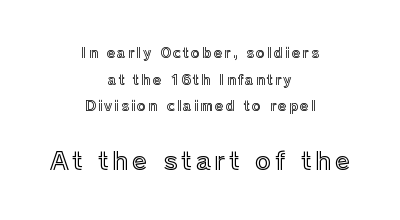
The image shows 25 px text type, upright; set centered, loose line spacing (1.91x), not underlined; the second (bottom) block is 1.79x larger.
